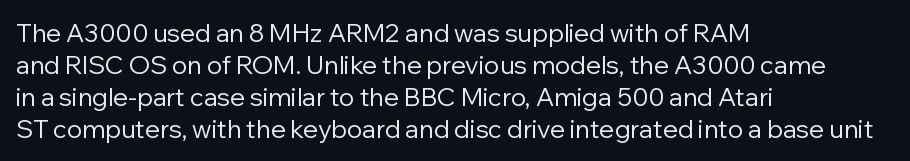
The image shows 25 px text type, upright; set left-aligned, normal line spacing (1.28x), normal letter spacing, not underlined.
